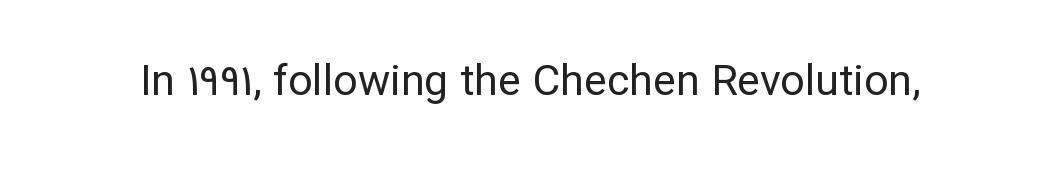
{"serif": "no", "italic": "no", "bold": "no", "weight": "regular", "width": "normal", "stroke_contrast": "low", "x_height": "medium", "monospaced": "no", "underline": "no", "letter_spacing": "normal", "letter_spacing_em": 0.0, "glyph_px": 43}
